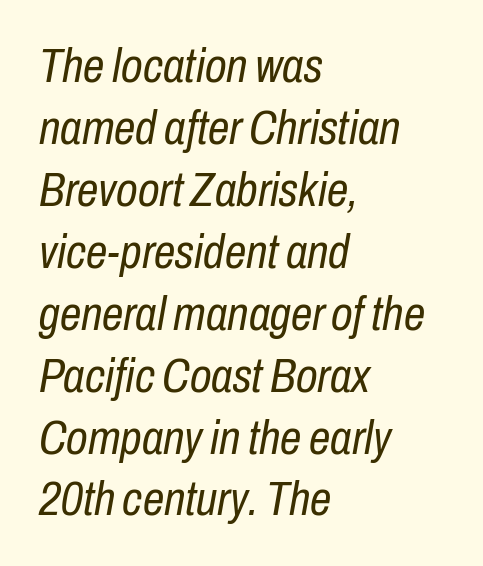
{"italic": "yes", "lean": "right", "slant_degrees": 10, "bold": "no", "weight": "regular", "width": "condensed", "stroke_contrast": "low", "x_height": "medium", "monospaced": "no", "underline": "no", "align": "left", "line_spacing": "normal", "line_spacing_ratio": 1.29, "letter_spacing": "normal", "letter_spacing_em": 0.0, "glyph_px": 48}
